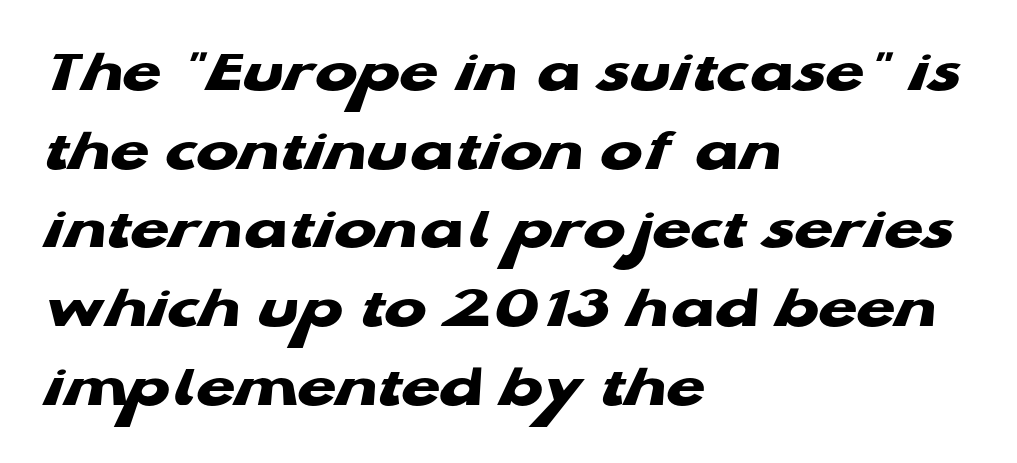
Heft: maximum for text — a bold. Whoever set this chose a conventional vertical rhythm. The rendering shows plain stroke endings on the letterforms — a sans-serif design. The face used here is rendered with its standard letterfit. This sample has the flowing, uneven cadence of proportional lettering. Check the space under the baseline: it is left empty.
